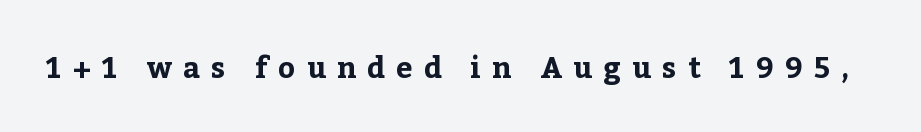
{"serif": "yes", "italic": "no", "bold": "yes", "weight": "bold", "width": "normal", "stroke_contrast": "low", "x_height": "medium", "monospaced": "no", "underline": "no", "letter_spacing": "wide", "letter_spacing_em": 0.38, "glyph_px": 29}
